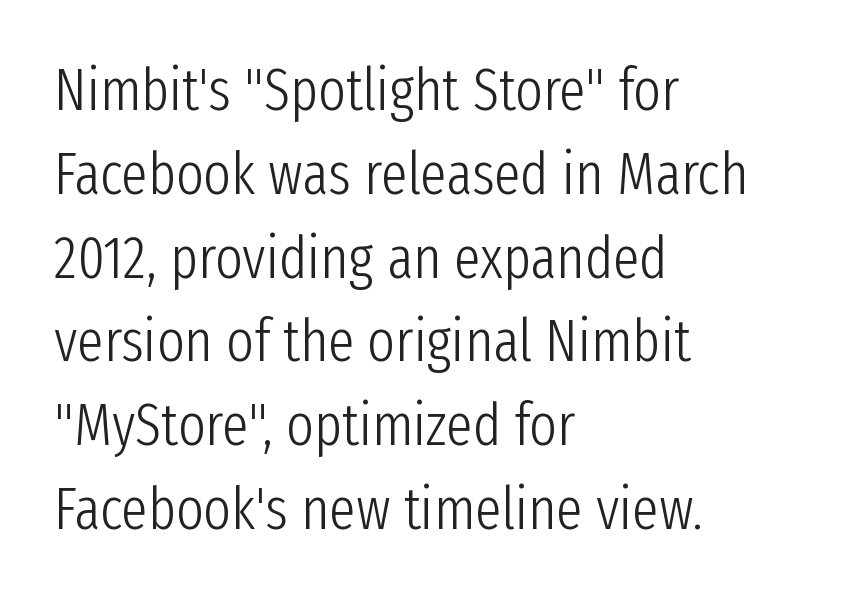
Q: Is the text bold? A: No.
Q: Is the text italic (slanted)? A: No, it is upright.
Q: Is the typeface a serif or a sans-serif typeface? A: Sans-serif.
Q: Is the text underlined? A: No.
Q: How is the paragraph aligned? A: Left-aligned.
Q: Is the spacing between letters normal or unusually wide? A: Normal.
Q: Is the spacing between lines tight, normal or loose? A: Normal.
Q: Width (condensed, normal, or wide)? A: Condensed.
Q: Stroke contrast? A: Low.
Q: x-height? A: Medium.
Q: Monospaced? A: No.
